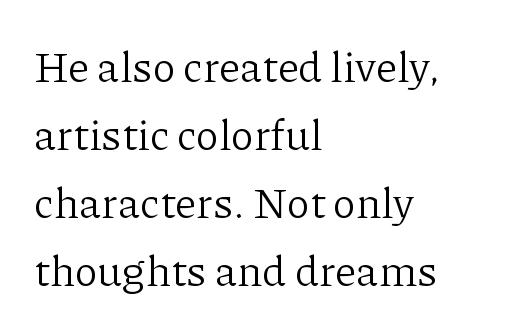
Q: Is the text bold? A: No.
Q: Is the text italic (slanted)? A: No, it is upright.
Q: Is the typeface a serif or a sans-serif typeface? A: Serif.
Q: Is the text underlined? A: No.
Q: How is the paragraph aligned? A: Left-aligned.
Q: Is the spacing between letters normal or unusually wide? A: Normal.
Q: Is the spacing between lines tight, normal or loose? A: Normal.
Q: Width (condensed, normal, or wide)? A: Normal.
Q: Stroke contrast? A: Low.
Q: x-height? A: Medium.
Q: Monospaced? A: No.
